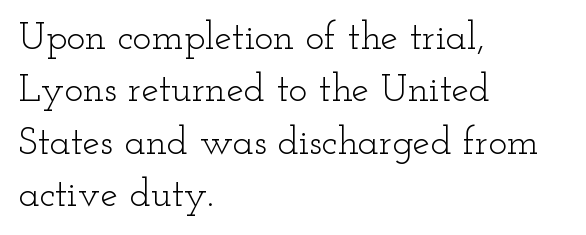
Descenders hang freely into open space. Students, note that the glyphs here touch the page at normal intervals. The lines in this sample share a left origin and differ only in where they stop. The strokes carry an ordinary text weight at most.
